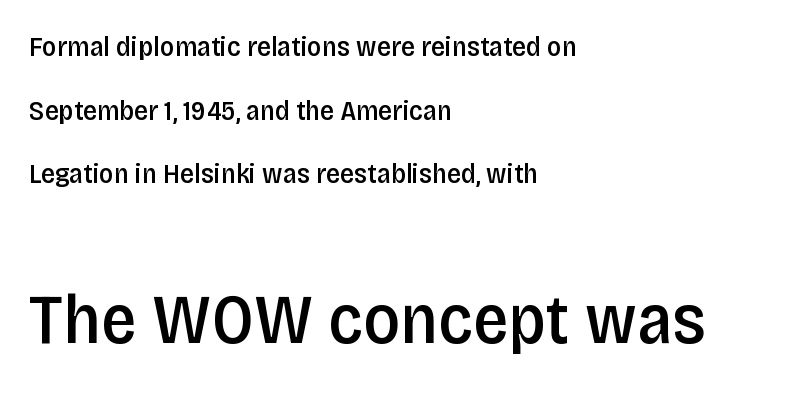
Q: Is the text bold? A: Semi-bold.
Q: Is the text italic (slanted)? A: No, it is upright.
Q: Is the typeface a serif or a sans-serif typeface? A: Sans-serif.
Q: Is the text underlined? A: No.
Q: How is the paragraph aligned? A: Left-aligned.
Q: Is the spacing between letters normal or unusually wide? A: Normal.
Q: Is the spacing between lines tight, normal or loose? A: Loose.
Q: Which block of text is set in a larger size, the first (top) or the second (bottom)? A: The second (bottom) one.
Q: Width (condensed, normal, or wide)? A: Condensed.
Q: Stroke contrast? A: Low.
Q: x-height? A: Large.
Q: Monospaced? A: No.
